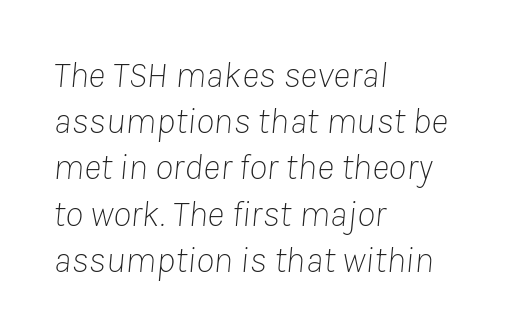
{"italic": "yes", "lean": "right", "slant_degrees": 8, "bold": "no", "weight": "thin", "width": "normal", "stroke_contrast": "low", "x_height": "medium", "monospaced": "no", "underline": "no", "align": "left", "line_spacing": "normal", "line_spacing_ratio": 1.25, "letter_spacing": "normal", "letter_spacing_em": 0.0, "glyph_px": 37}
